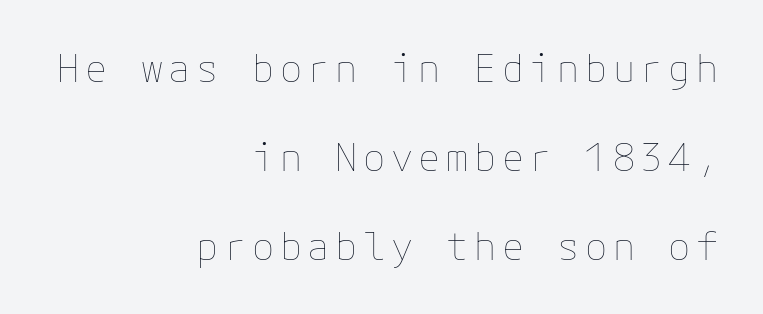
The image shows 37 px thin type, upright; set right-aligned, loose line spacing (2.4x), not underlined; low stroke contrast and a medium x-height.
